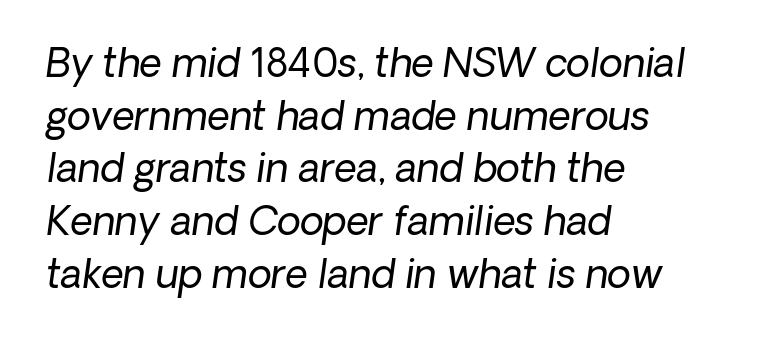
The image shows 39 px regular-weight type, italic (leaning right); set left-aligned, normal line spacing (1.35x), normal letter spacing, not underlined; low stroke contrast and a medium x-height.
